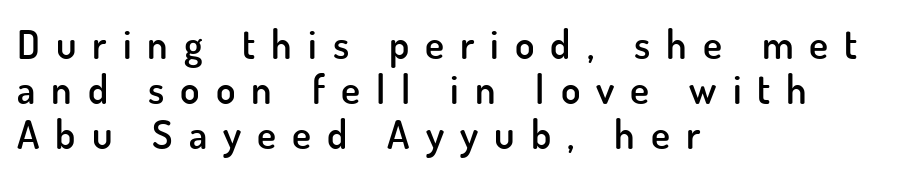
{"serif": "no", "italic": "no", "bold": "semi", "weight": "semibold", "width": "normal", "stroke_contrast": "low", "x_height": "small", "monospaced": "no", "underline": "no", "align": "left", "line_spacing": "tight", "line_spacing_ratio": 1.13, "letter_spacing": "wide", "letter_spacing_em": 0.4, "glyph_px": 40}
